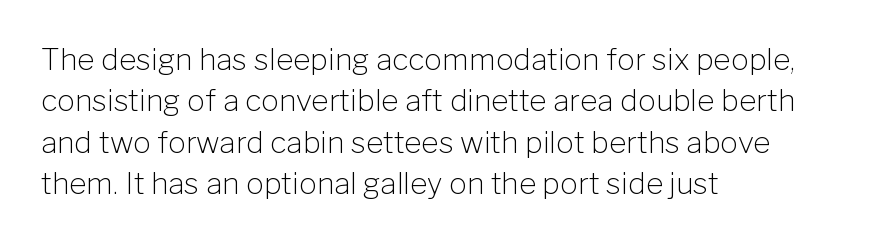
This rendering employs a face without finishing strokes, i.e., a sans-serif. Anything drawn beneath the words? Only blank space. Which margin do the lines hug? The left one — the right edge is uneven. This sample keeps an unexceptional amount of space between lines. Do the characters align in a grid? No, the font is proportional.
